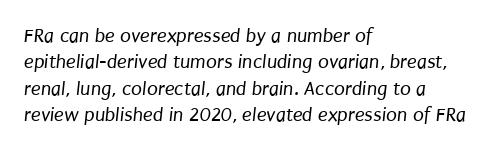
Q: Is the text bold? A: No.
Q: Is the text underlined? A: No.
Q: How is the paragraph aligned? A: Left-aligned.
Q: Is the spacing between letters normal or unusually wide? A: Normal.
Q: Is the spacing between lines tight, normal or loose? A: Normal.
